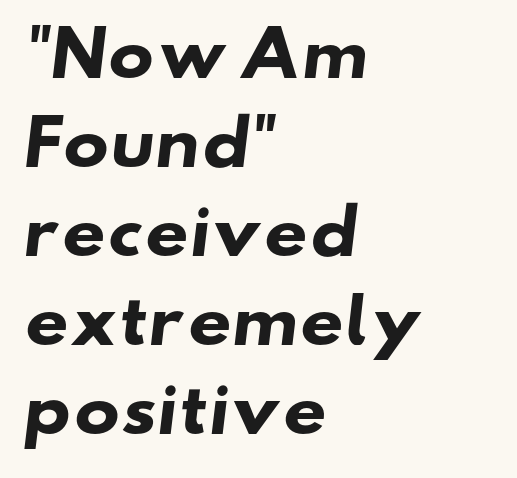
The image shows 61 px heavy, wide sans-serif type; set left-aligned, normal line spacing (1.46x), normal letter spacing, not underlined; low stroke contrast and a small x-height.
